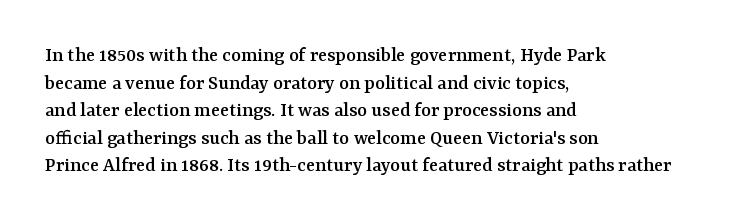
{"italic": "no", "underline": "no", "align": "left", "line_spacing": "normal", "line_spacing_ratio": 1.31, "letter_spacing": "normal", "letter_spacing_em": 0.0, "glyph_px": 21}
